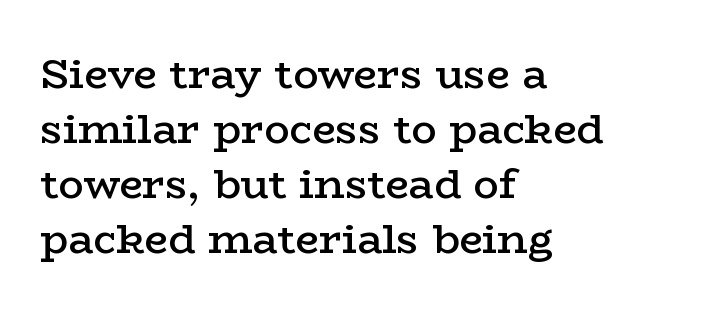
Spacing verdict: proportional, widths tailored to each character. Notice how the passage keeps a crisp vertical edge on the left only. These lines carry some extra weight — a demibold, not a full bold. Bare-footed words on every line. Ordinary non-slanted type is in use. These lines are composed in type with serifs.
